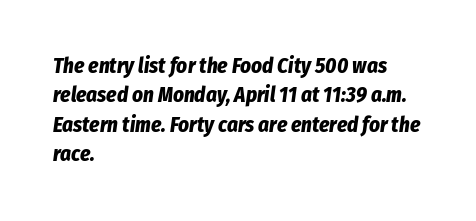
{"italic": "yes", "lean": "right", "slant_degrees": 8, "bold": "yes", "underline": "no", "align": "left", "line_spacing": "normal", "line_spacing_ratio": 1.4, "letter_spacing": "normal", "letter_spacing_em": 0.0, "glyph_px": 21}
